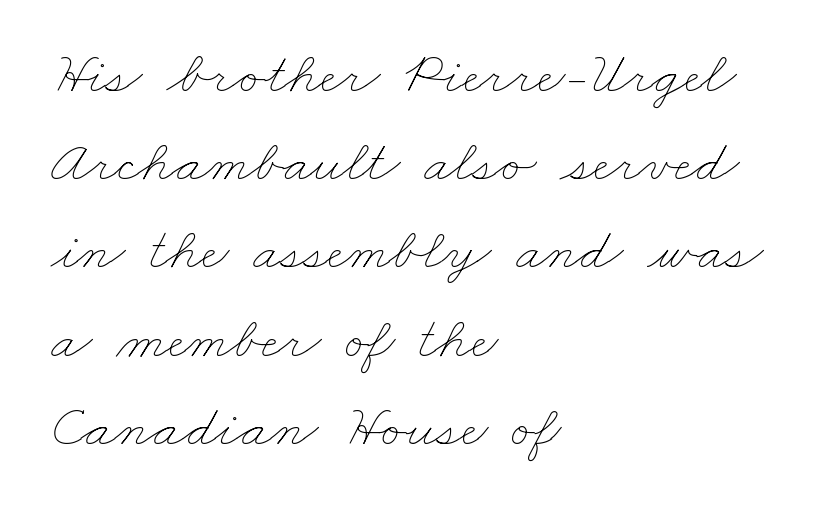
The image shows 60 px thin, wide type; set left-aligned, normal line spacing (1.47x), normal letter spacing, not underlined; low stroke contrast and a small x-height.
